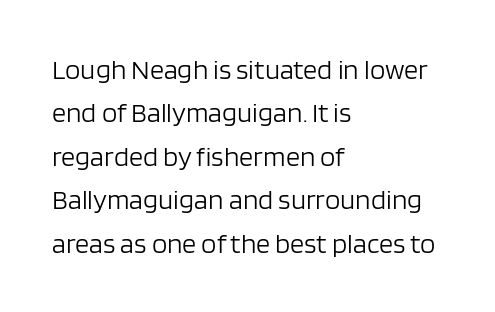
Q: Is the text bold? A: No.
Q: Is the text italic (slanted)? A: No, it is upright.
Q: Is the typeface a serif or a sans-serif typeface? A: Sans-serif.
Q: Is the text underlined? A: No.
Q: How is the paragraph aligned? A: Left-aligned.
Q: Is the spacing between letters normal or unusually wide? A: Normal.
Q: Is the spacing between lines tight, normal or loose? A: Normal.
Q: Width (condensed, normal, or wide)? A: Normal.
Q: Stroke contrast? A: Low.
Q: x-height? A: Large.
Q: Monospaced? A: No.
